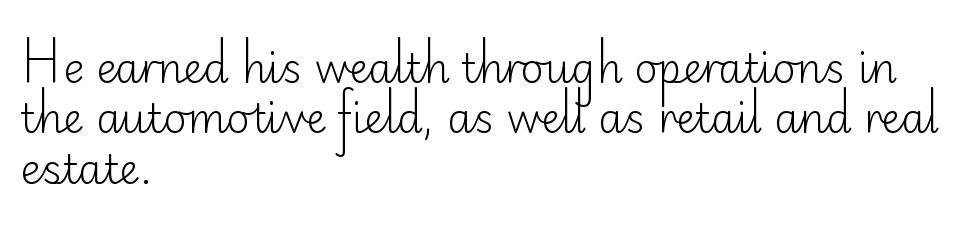
Whoever set this chose a conventional vertical rhythm. The letters carry no serifs — their stems end cleanly without finishing strokes. Visually the block forms a straight wall on the left and a jagged coastline on the right. Rule under the text: the space is simply empty. Is the stroke heavy? The answer is a plain regular-or-lighter. Designer's note — italics off, roman on.
